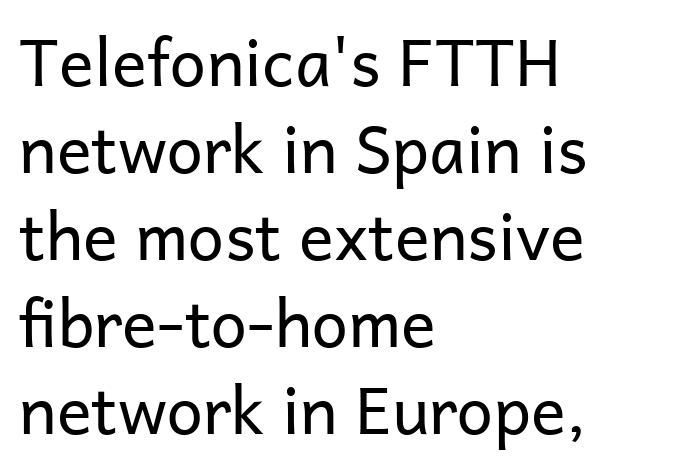
{"serif": "no", "italic": "no", "bold": "no", "weight": "regular", "width": "normal", "stroke_contrast": "low", "x_height": "medium", "monospaced": "no", "underline": "no", "align": "left", "line_spacing": "normal", "line_spacing_ratio": 1.34, "letter_spacing": "normal", "letter_spacing_em": 0.0, "glyph_px": 65}
